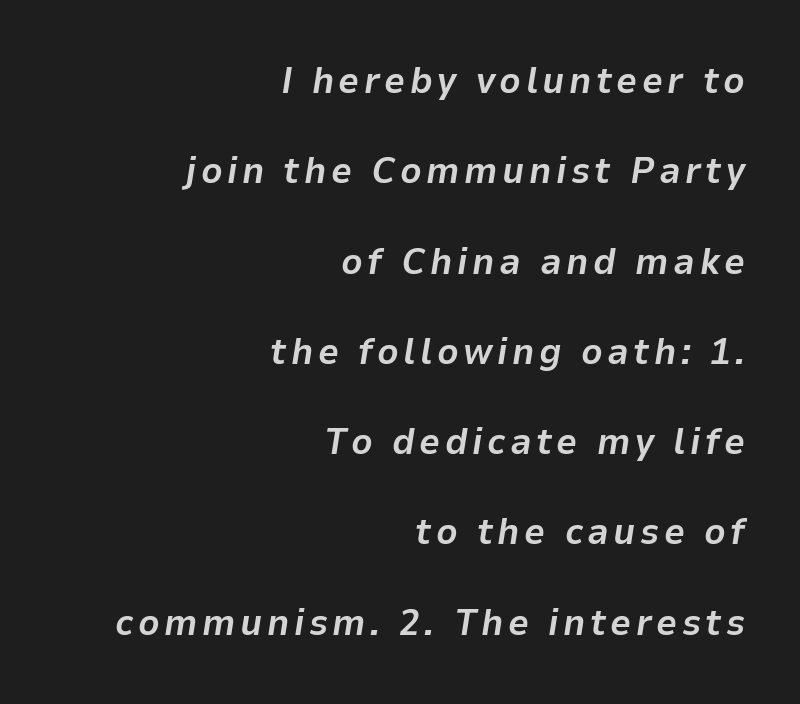
The rendering uses a large line-height, opening up the rows. Compared with a flush-left layout, this one pins lines to the opposite, right side. The letters are slanted; this is an italic face. This sample has the flowing, uneven cadence of proportional lettering. Typographic density is high because the face is bold. Words float on clear page, feet unadorned.
